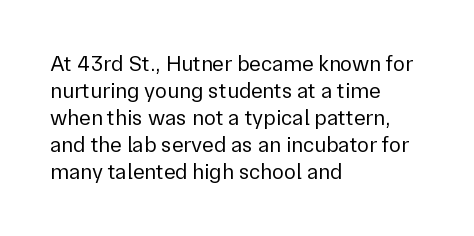
Q: Is the text bold? A: No.
Q: Is the text italic (slanted)? A: No, it is upright.
Q: Is the text underlined? A: No.
Q: How is the paragraph aligned? A: Left-aligned.
Q: Is the spacing between letters normal or unusually wide? A: Normal.
